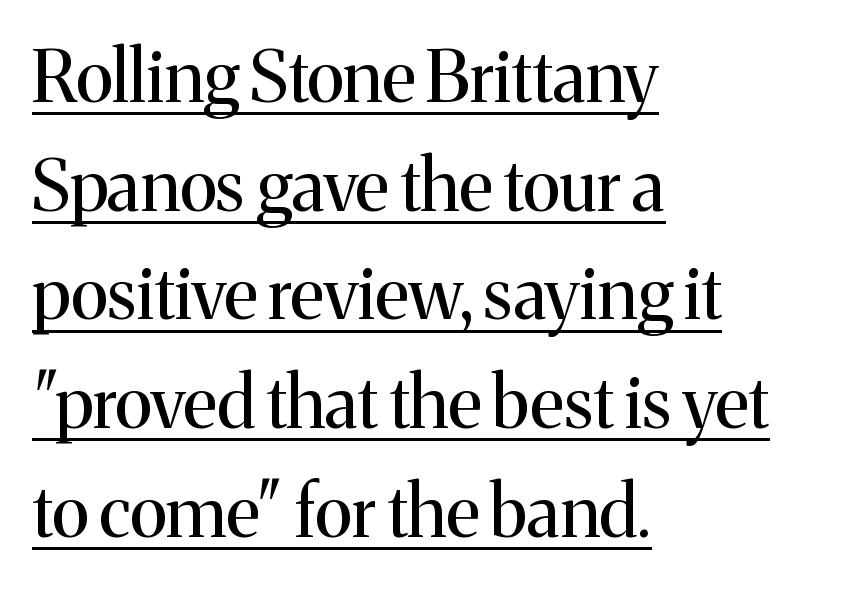
{"serif": "yes", "italic": "no", "bold": "no", "weight": "regular", "width": "normal", "stroke_contrast": "medium", "x_height": "medium", "monospaced": "no", "underline": "yes", "align": "left", "line_spacing": "normal", "line_spacing_ratio": 1.53, "letter_spacing": "normal", "letter_spacing_em": 0.0, "glyph_px": 71}
